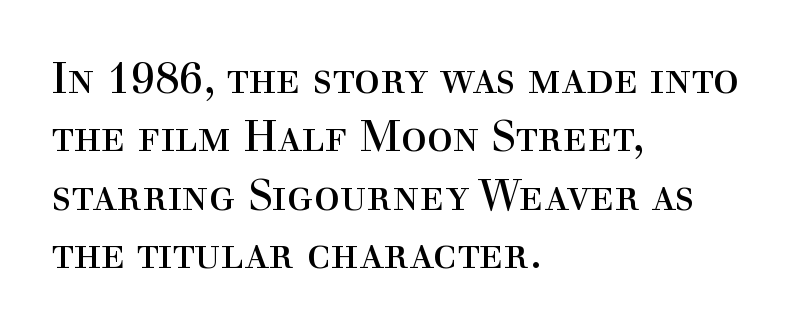
The image shows 43 px regular-weight serif type, upright; set left-aligned, normal line spacing (1.36x), normal letter spacing, not underlined; a medium x-height.
